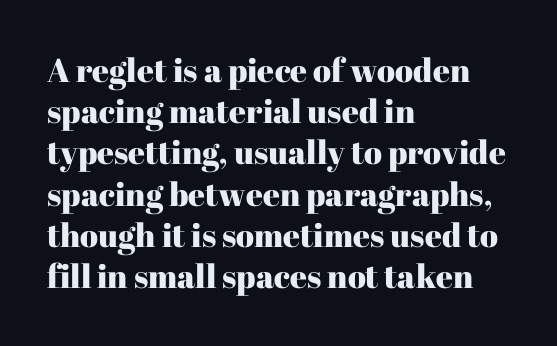
{"serif": "yes", "italic": "no", "width": "normal", "stroke_contrast": "high", "x_height": "medium", "monospaced": "no", "underline": "no", "align": "left", "line_spacing": "normal", "line_spacing_ratio": 1.25, "letter_spacing": "normal", "letter_spacing_em": 0.0, "glyph_px": 33}
